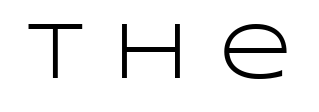
{"serif": "no", "italic": "no", "bold": "no", "weight": "light", "width": "wide", "stroke_contrast": "low", "x_height": "large", "monospaced": "no", "underline": "no", "letter_spacing": "wide", "letter_spacing_em": 0.37, "glyph_px": 80}
